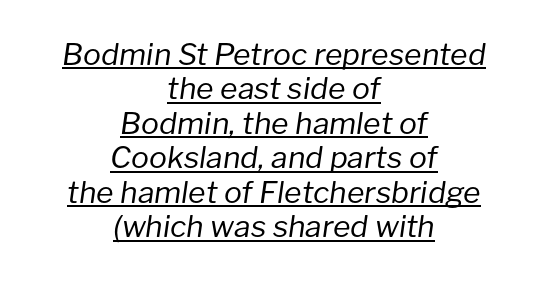
The block of text is dense from top to bottom, with scant space between rows. The tracking reads as untouched default to a designer's eye. Observe the lean: these are italic letterforms. Does a line run under the words? Yes, clearly. Here the designer chose a conventional face with non-uniform glyph widths. Heft: none added — not bold.
